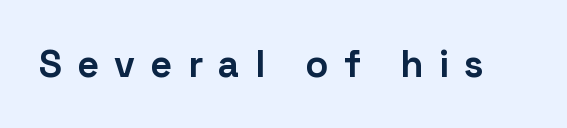
Q: Is the text bold? A: Yes.
Q: Is the text italic (slanted)? A: No, it is upright.
Q: Is the typeface a serif or a sans-serif typeface? A: Sans-serif.
Q: Is the text underlined? A: No.
Q: Is the spacing between letters normal or unusually wide? A: Unusually wide.
Q: Width (condensed, normal, or wide)? A: Normal.
Q: Stroke contrast? A: Low.
Q: x-height? A: Medium.
Q: Monospaced? A: No.
